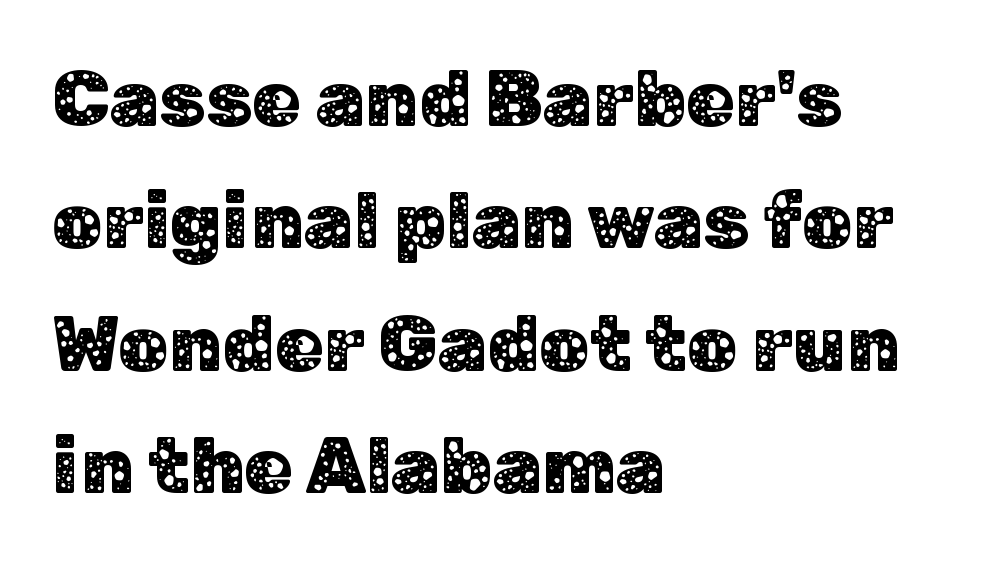
Q: Is the text italic (slanted)? A: No, it is upright.
Q: Is the typeface a serif or a sans-serif typeface? A: Sans-serif.
Q: Is the text underlined? A: No.
Q: How is the paragraph aligned? A: Left-aligned.
Q: Is the spacing between letters normal or unusually wide? A: Normal.
Q: Is the spacing between lines tight, normal or loose? A: Normal.
Q: Width (condensed, normal, or wide)? A: Normal.
Q: Stroke contrast? A: Low.
Q: x-height? A: Medium.
Q: Monospaced? A: No.
